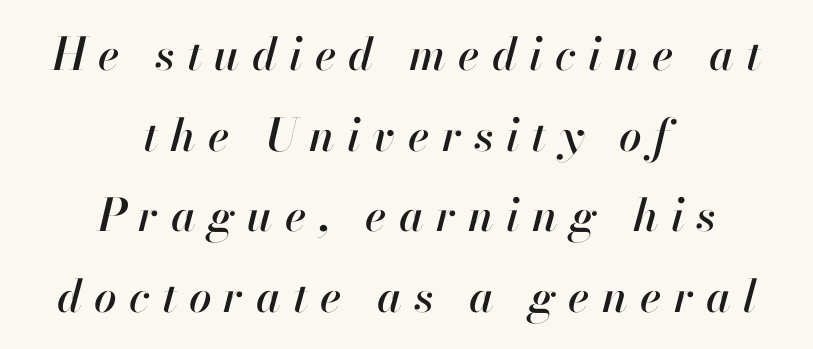
Has an underline been added? It has not. Here the designer chose a conventional face with non-uniform glyph widths. Students, note that the glyphs here are deliberately spaced far apart. Characters are canted at an angle relative to the baseline's perpendicular.
